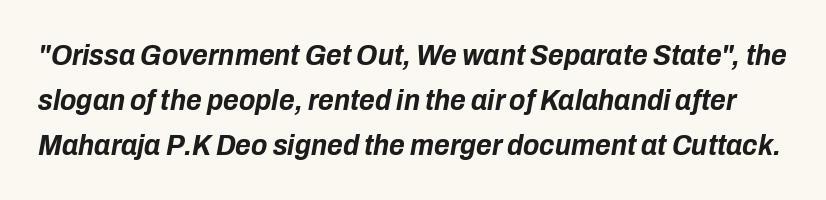
Q: Is the text bold? A: Yes.
Q: Is the text italic (slanted)? A: Yes, it leans right by about 10 degrees.
Q: Is the text underlined? A: No.
Q: Is the spacing between letters normal or unusually wide? A: Normal.
Q: Is the spacing between lines tight, normal or loose? A: Normal.
Q: Width (condensed, normal, or wide)? A: Condensed.
Q: Stroke contrast? A: Low.
Q: x-height? A: Medium.
Q: Monospaced? A: No.
